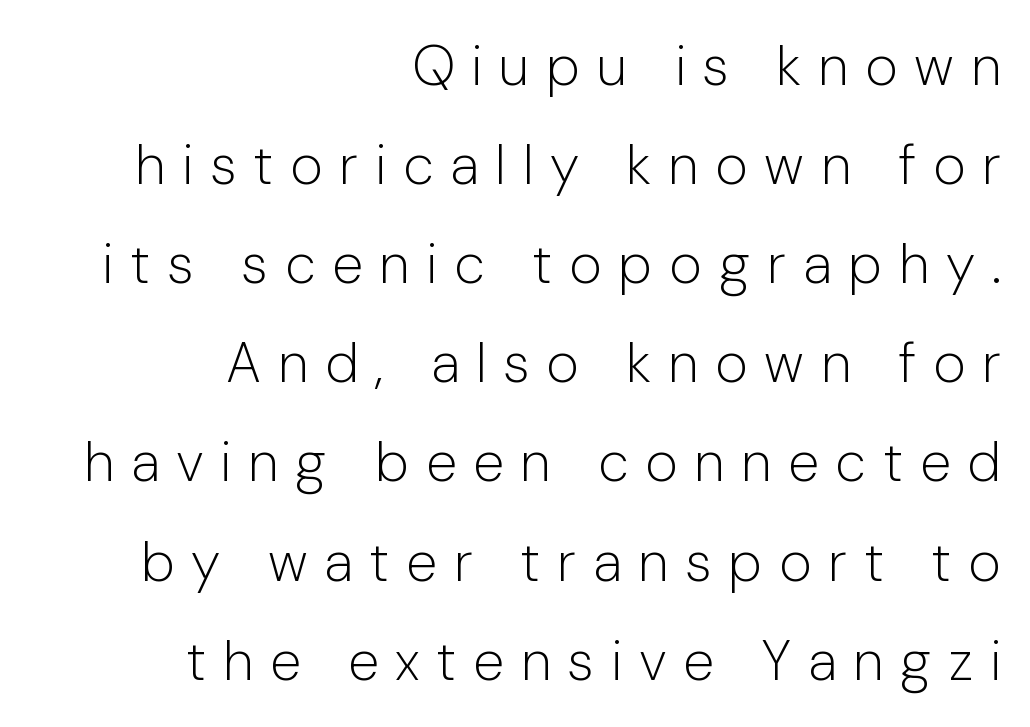
The image shows 56 px light sans-serif type, upright; set right-aligned, line spacing 1.77x, unusually wide letter spacing (+0.3 em), not underlined; low stroke contrast and a medium x-height.
